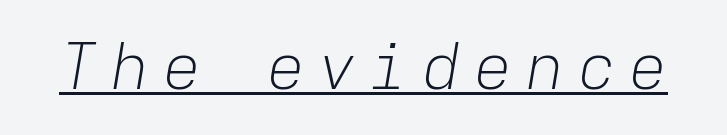
Q: Is the text bold? A: No.
Q: Is the text italic (slanted)? A: Yes, it leans right by about 9 degrees.
Q: Is the text underlined? A: Yes.
Q: Is the spacing between letters normal or unusually wide? A: Unusually wide.
Q: Width (condensed, normal, or wide)? A: Normal.
Q: Stroke contrast? A: Low.
Q: x-height? A: Medium.
Q: Monospaced? A: Yes.
